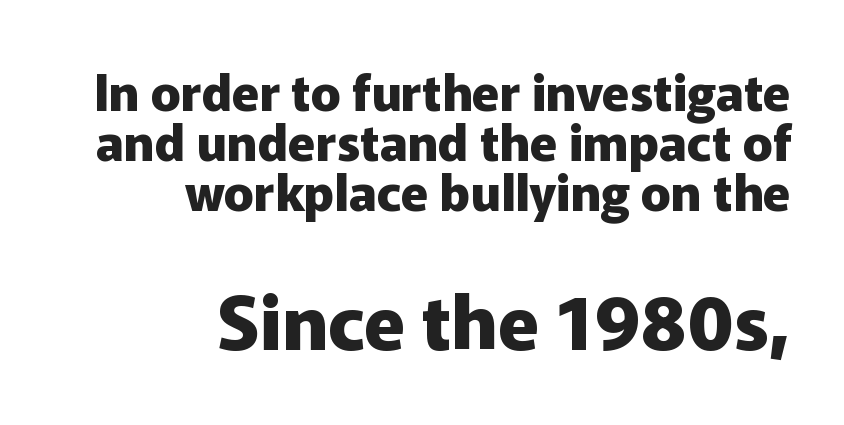
Q: Is the text bold? A: Yes.
Q: Is the text italic (slanted)? A: No, it is upright.
Q: Is the typeface a serif or a sans-serif typeface? A: Sans-serif.
Q: Is the text underlined? A: No.
Q: How is the paragraph aligned? A: Right-aligned.
Q: Is the spacing between letters normal or unusually wide? A: Normal.
Q: Is the spacing between lines tight, normal or loose? A: Tight.
Q: Which block of text is set in a larger size, the first (top) or the second (bottom)? A: The second (bottom) one.
Q: Width (condensed, normal, or wide)? A: Normal.
Q: Stroke contrast? A: Low.
Q: x-height? A: Medium.
Q: Monospaced? A: No.
